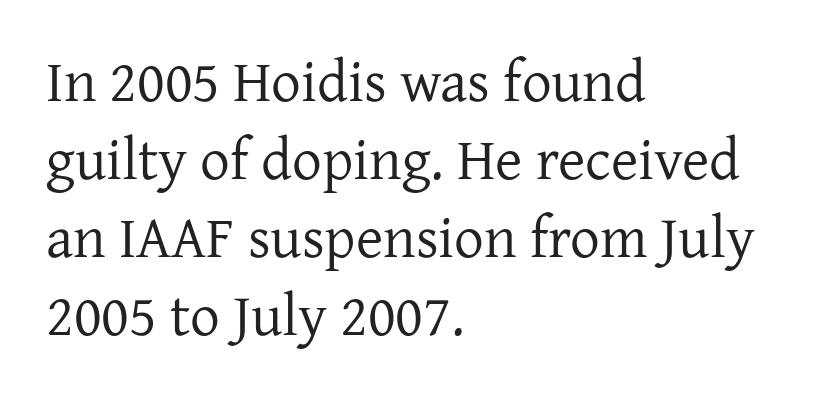
Q: Is the text bold? A: No.
Q: Is the text italic (slanted)? A: No, it is upright.
Q: Is the typeface a serif or a sans-serif typeface? A: Serif.
Q: Is the text underlined? A: No.
Q: How is the paragraph aligned? A: Left-aligned.
Q: Is the spacing between letters normal or unusually wide? A: Normal.
Q: Is the spacing between lines tight, normal or loose? A: Normal.
Q: Width (condensed, normal, or wide)? A: Normal.
Q: Stroke contrast? A: Low.
Q: x-height? A: Medium.
Q: Monospaced? A: No.
